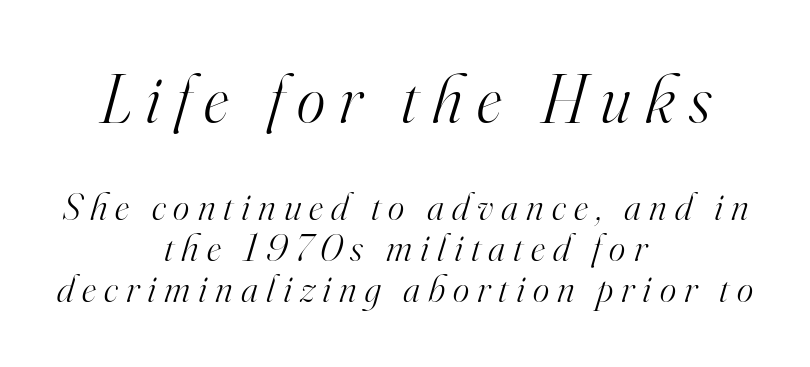
Does the bottom block carry the larger type? No, the top block does. The baseline area is clear. This block would grow much taller if given ordinary leading; it's compressed now. You could only call the tracking loose — the letters float apart. The whole block is typeset with a tilt.
